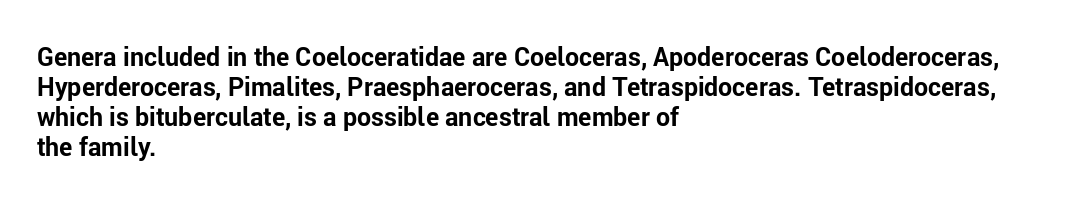
Default kerning and tracking; the words read as compact shapes. The letters stand upright; this is a roman face. Pretty heavy lettering here — definitely bold. The words here are not underlined.
